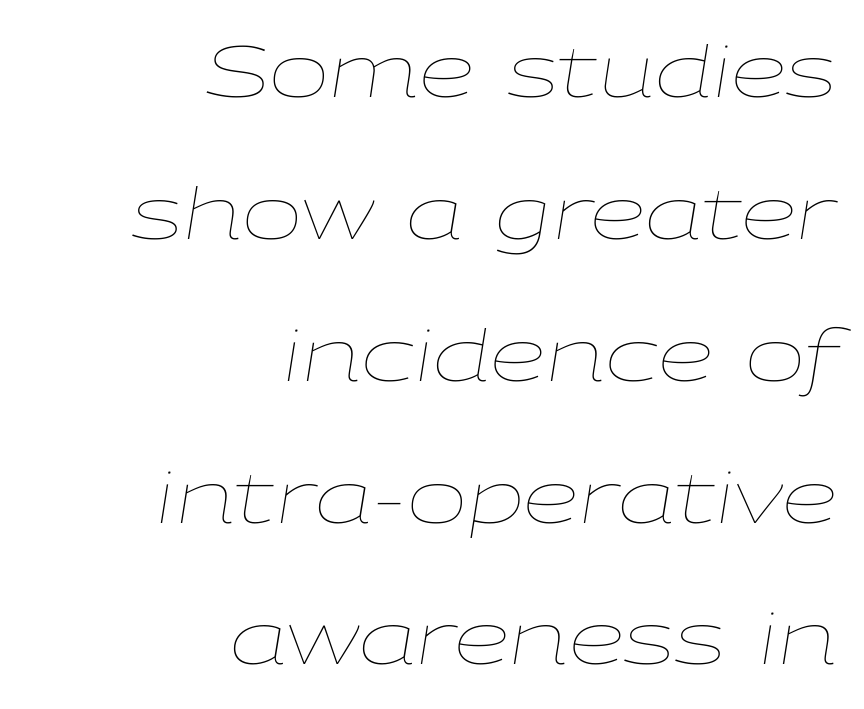
Leftover space on each line is placed entirely before the opening word. Do the characters align in a grid? No, the font is proportional. This sample trades compactness for vertical openness between lines. The space beneath each line is pristine and unruled. It's the slanting kind of type. The strokes carry an ordinary text weight at most.
